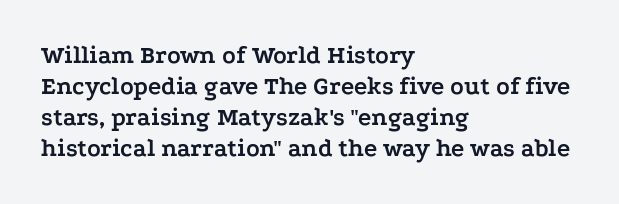
The image shows 25 px bold type, upright; set left-aligned, line spacing 1.24x, normal letter spacing, not underlined.
